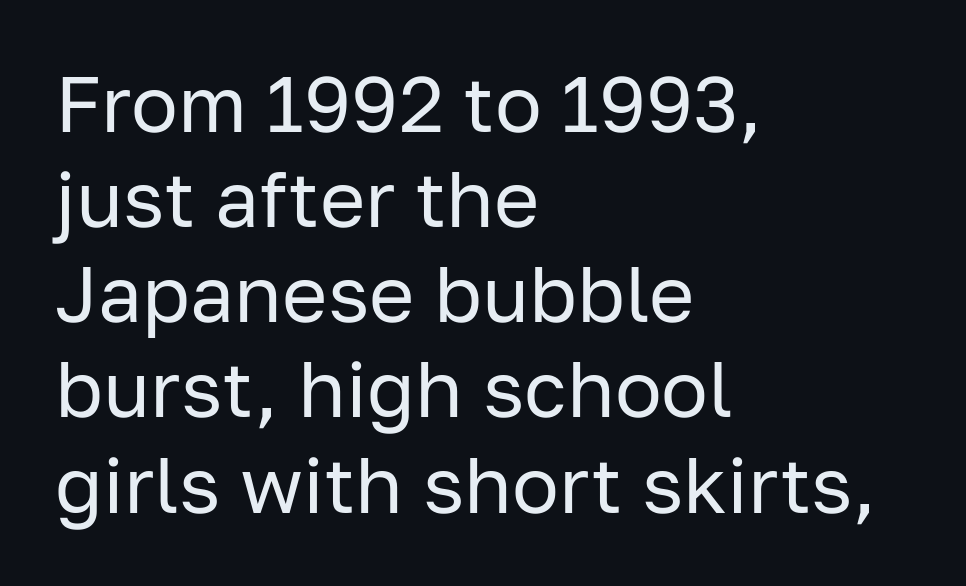
Q: Is the text bold? A: No.
Q: Is the text italic (slanted)? A: No, it is upright.
Q: Is the typeface a serif or a sans-serif typeface? A: Sans-serif.
Q: Is the text underlined? A: No.
Q: How is the paragraph aligned? A: Left-aligned.
Q: Is the spacing between letters normal or unusually wide? A: Normal.
Q: Width (condensed, normal, or wide)? A: Normal.
Q: Stroke contrast? A: Low.
Q: x-height? A: Medium.
Q: Monospaced? A: No.
